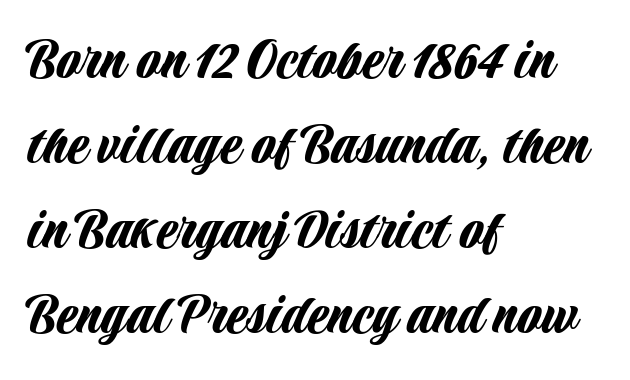
The image shows 62 px condensed sans-serif type; set left-aligned, normal line spacing (1.37x), normal letter spacing, not underlined; low stroke contrast and a large x-height.
